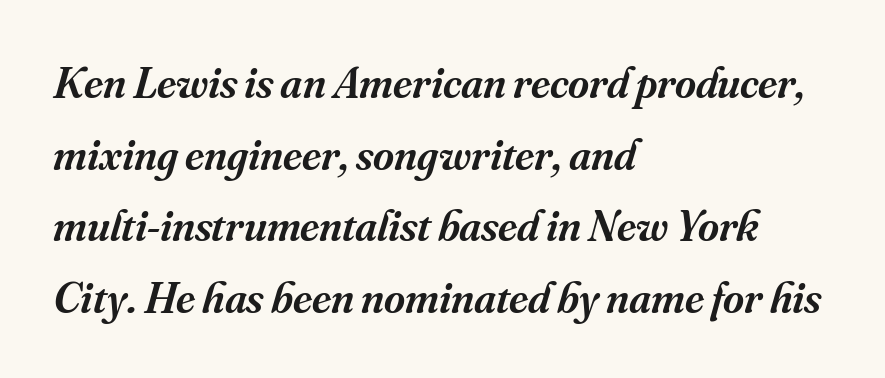
Q: Is the text bold? A: Semi-bold.
Q: Is the text italic (slanted)? A: Yes, it leans right by about 16 degrees.
Q: Is the typeface a serif or a sans-serif typeface? A: Serif.
Q: Is the text underlined? A: No.
Q: How is the paragraph aligned? A: Left-aligned.
Q: Is the spacing between letters normal or unusually wide? A: Normal.
Q: Is the spacing between lines tight, normal or loose? A: Normal.
Q: Width (condensed, normal, or wide)? A: Normal.
Q: Stroke contrast? A: Medium.
Q: x-height? A: Small.
Q: Monospaced? A: No.
